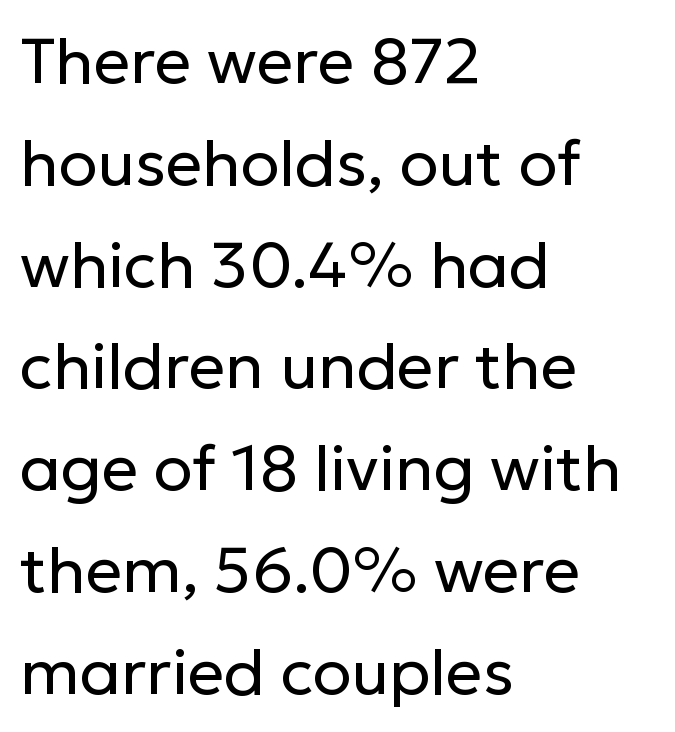
The image shows 64 px regular-weight sans-serif type, upright; set left-aligned, normal line spacing (1.59x), normal letter spacing, not underlined; low stroke contrast and a medium x-height.
